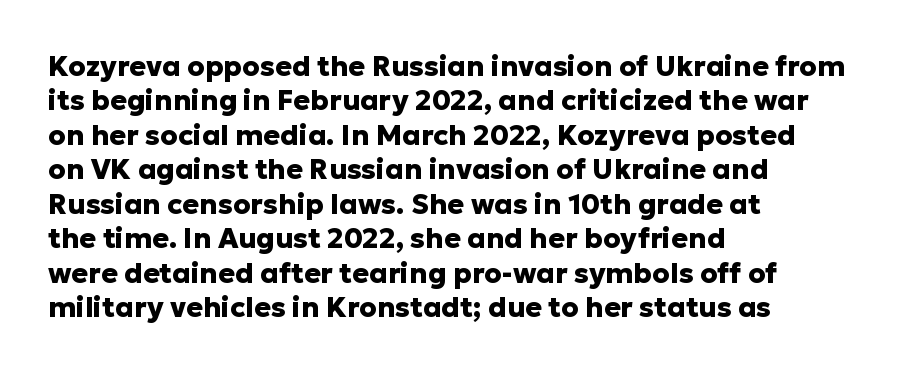
The image shows 28 px heavy sans-serif type, upright; set left-aligned, line spacing 1.23x, normal letter spacing, not underlined; low stroke contrast and a medium x-height.
